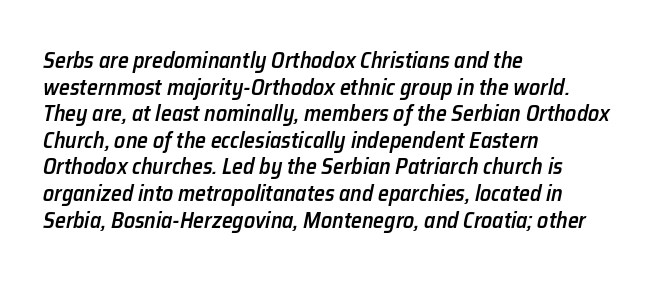
Q: Is the text bold? A: Semi-bold.
Q: Is the text italic (slanted)? A: Yes, it leans right by about 12 degrees.
Q: Is the text underlined? A: No.
Q: How is the paragraph aligned? A: Left-aligned.
Q: Is the spacing between letters normal or unusually wide? A: Normal.
